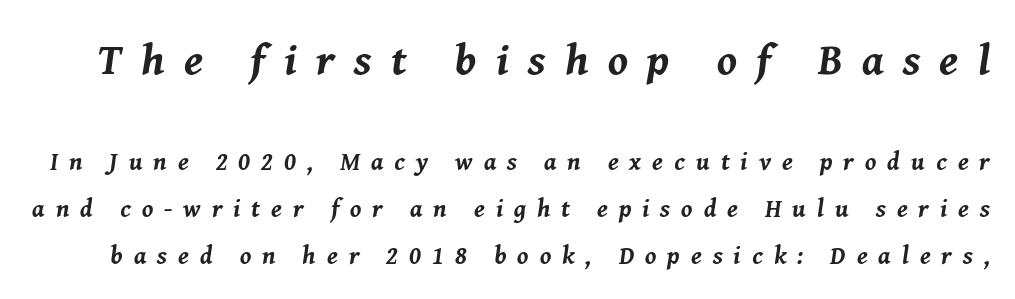
Descenders are the only things crossing below the line. The specimen reads as italic at a glance. Weight check: bold — yes, fully. The letters advance in unequal steps, a hallmark of proportional type.
